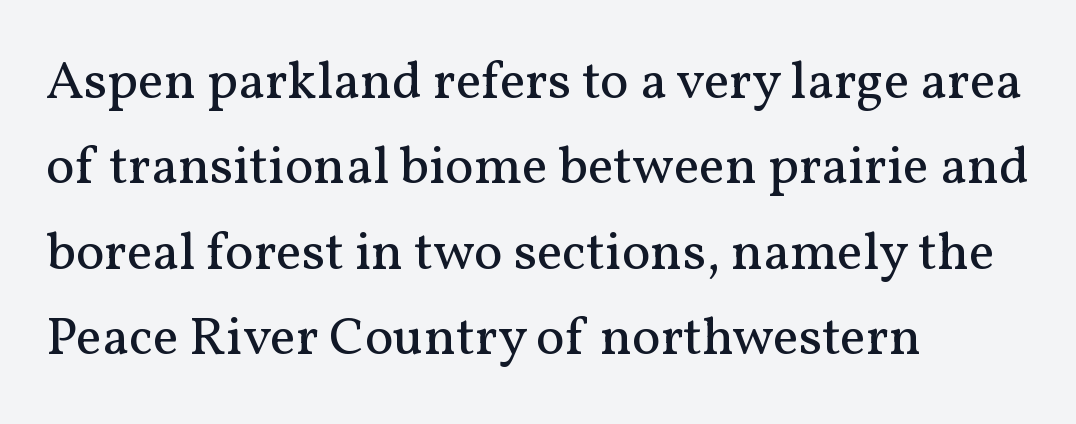
The image shows 54 px regular-weight serif type, upright; set left-aligned, normal line spacing (1.58x), normal letter spacing, not underlined; medium stroke contrast and a medium x-height.
